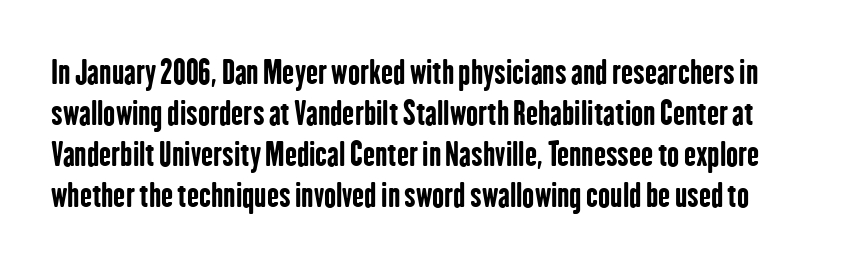
{"serif": "no", "italic": "no", "bold": "yes", "weight": "bold", "width": "condensed", "stroke_contrast": "low", "x_height": "medium", "monospaced": "no", "underline": "no", "line_spacing": "normal", "line_spacing_ratio": 1.28, "letter_spacing": "normal", "letter_spacing_em": 0.0, "glyph_px": 32}
